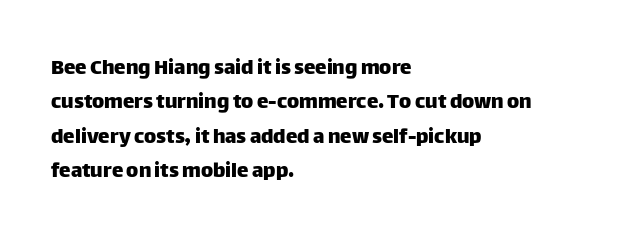
The image shows 23 px text type, upright; set left-aligned, normal line spacing (1.49x), normal letter spacing, not underlined.
